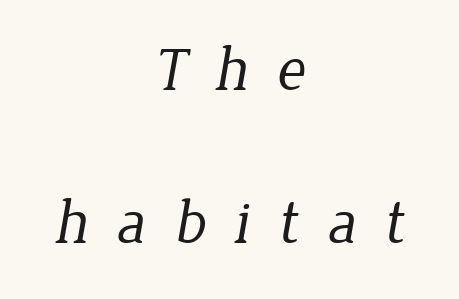
Q: Is the text bold? A: No.
Q: Is the typeface a serif or a sans-serif typeface? A: Serif.
Q: Is the text underlined? A: No.
Q: How is the paragraph aligned? A: Centered.
Q: Is the spacing between letters normal or unusually wide? A: Unusually wide.
Q: Is the spacing between lines tight, normal or loose? A: Loose.
Q: Width (condensed, normal, or wide)? A: Normal.
Q: Stroke contrast? A: Low.
Q: x-height? A: Medium.
Q: Monospaced? A: No.
